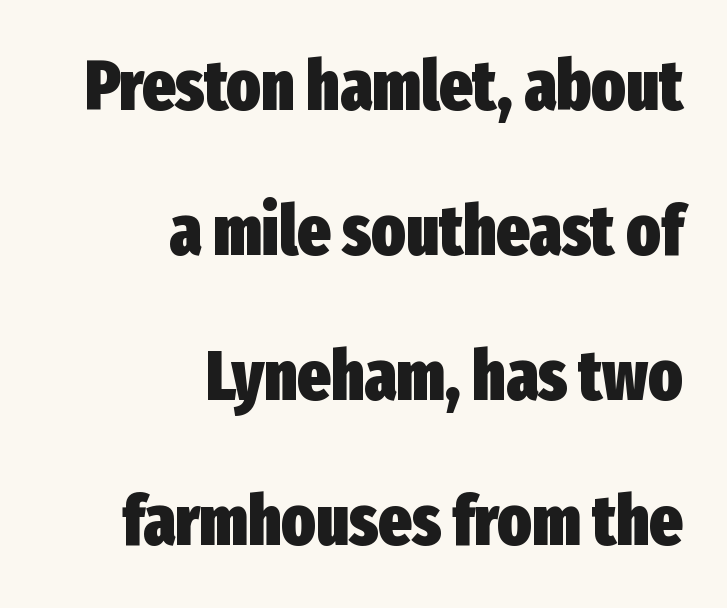
Q: Is the text bold? A: Yes.
Q: Is the text italic (slanted)? A: No, it is upright.
Q: Is the typeface a serif or a sans-serif typeface? A: Sans-serif.
Q: Is the text underlined? A: No.
Q: How is the paragraph aligned? A: Right-aligned.
Q: Is the spacing between letters normal or unusually wide? A: Normal.
Q: Is the spacing between lines tight, normal or loose? A: Loose.
Q: Width (condensed, normal, or wide)? A: Condensed.
Q: Stroke contrast? A: Low.
Q: x-height? A: Medium.
Q: Monospaced? A: No.
